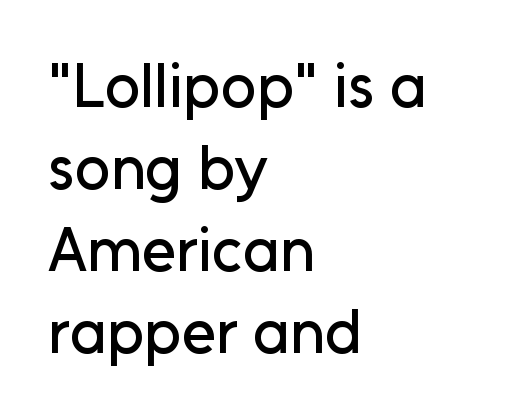
The image shows 62 px sans-serif type, upright; set left-aligned, normal line spacing (1.32x), normal letter spacing, not underlined; low stroke contrast and a medium x-height.
